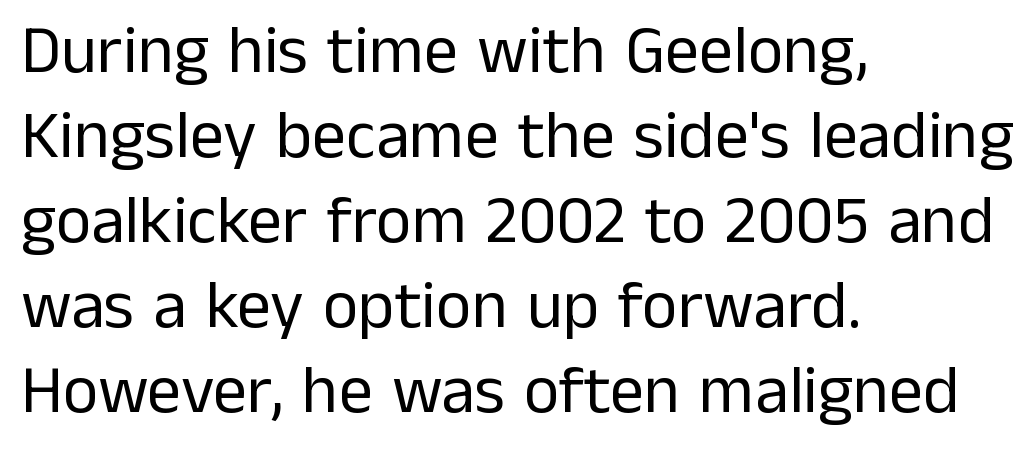
{"serif": "no", "italic": "no", "bold": "no", "weight": "regular", "width": "normal", "stroke_contrast": "low", "x_height": "medium", "monospaced": "no", "underline": "no", "align": "left", "line_spacing": "normal", "line_spacing_ratio": 1.25, "letter_spacing": "normal", "letter_spacing_em": 0.0, "glyph_px": 68}
